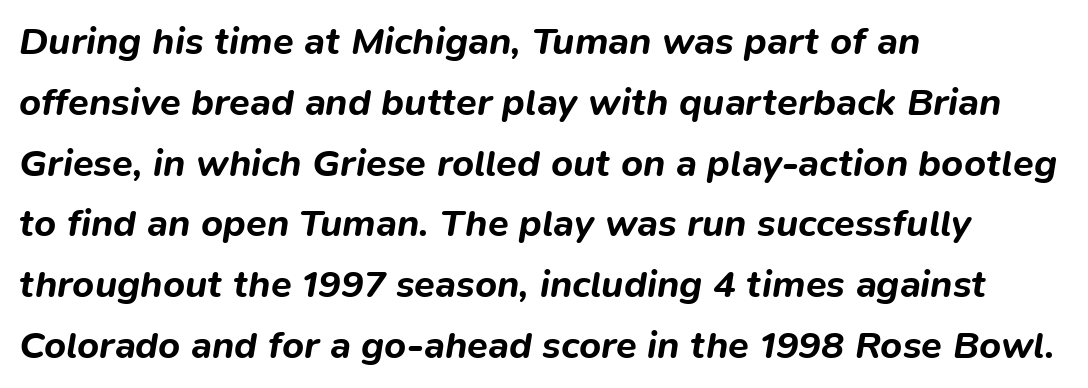
{"italic": "yes", "lean": "right", "slant_degrees": 9, "bold": "yes", "weight": "bold", "width": "normal", "stroke_contrast": "low", "x_height": "medium", "monospaced": "no", "underline": "no", "align": "left", "line_spacing": "normal", "line_spacing_ratio": 1.6, "letter_spacing": "normal", "letter_spacing_em": 0.0, "glyph_px": 38}
